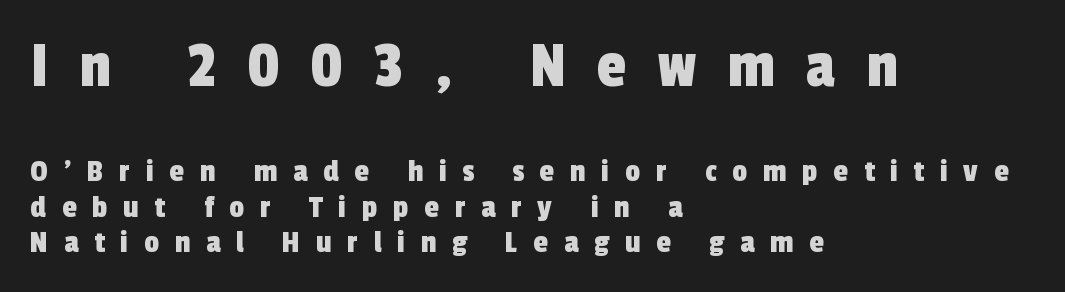
{"serif": "no", "width": "condensed", "x_height": "medium", "monospaced": "no", "underline": "no", "align": "left", "line_spacing": "tight", "line_spacing_ratio": 1.07, "letter_spacing": "wide", "letter_spacing_em": 0.48, "larger_block": "first", "size_ratio": 2.0, "glyph_px": 66}
